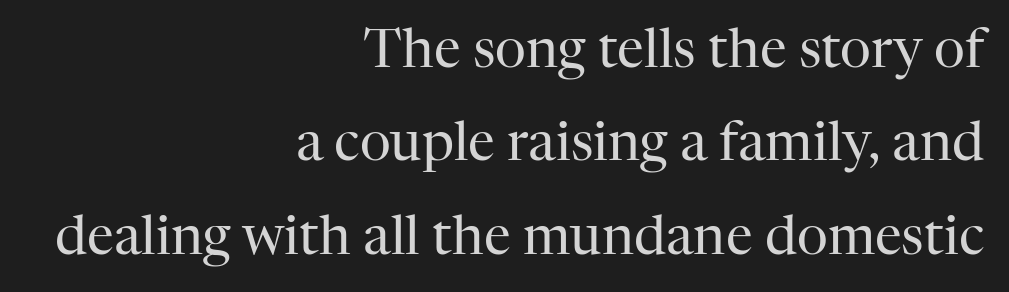
{"serif": "yes", "italic": "no", "bold": "no", "weight": "regular", "width": "normal", "stroke_contrast": "high", "x_height": "medium", "monospaced": "no", "underline": "no", "align": "right", "line_spacing_ratio": 1.73, "letter_spacing": "normal", "letter_spacing_em": 0.0, "glyph_px": 54}
